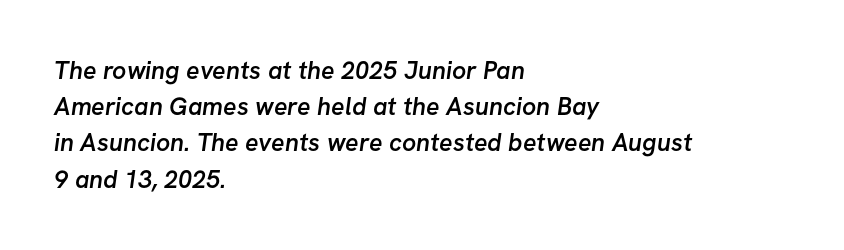
The image shows 25 px text type; set left-aligned, normal line spacing (1.45x), normal letter spacing, not underlined.
